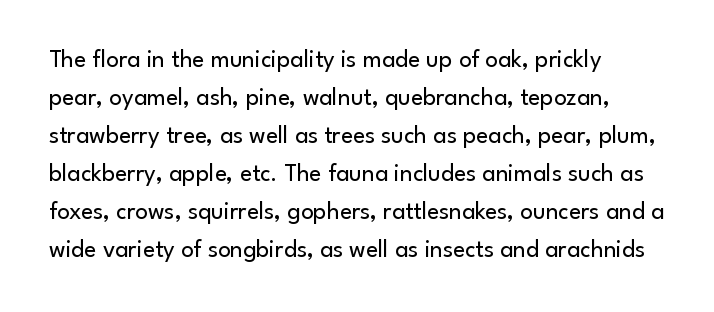
Q: Is the text bold? A: No.
Q: Is the text italic (slanted)? A: No, it is upright.
Q: Is the text underlined? A: No.
Q: How is the paragraph aligned? A: Left-aligned.
Q: Is the spacing between letters normal or unusually wide? A: Normal.
Q: Is the spacing between lines tight, normal or loose? A: Normal.
